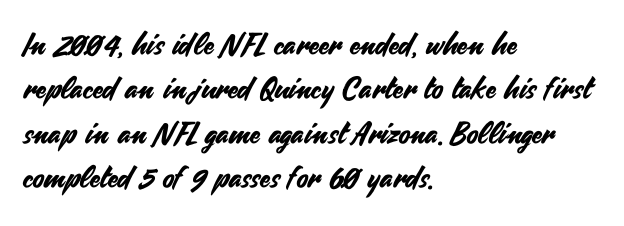
The tracking reads as untouched default to a designer's eye. Varying glyph widths throughout — classic text-font behaviour. The type family on display is of the sans-serif kind. The words here are not underlined. Leftover space on each line is placed entirely after the last word.
